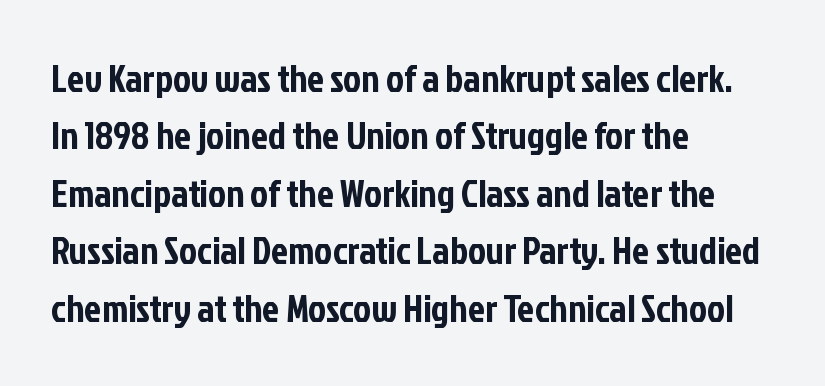
{"serif": "no", "italic": "no", "width": "condensed", "stroke_contrast": "low", "x_height": "medium", "monospaced": "no", "underline": "no", "align": "left", "line_spacing": "normal", "line_spacing_ratio": 1.51, "letter_spacing": "normal", "letter_spacing_em": 0.0, "glyph_px": 38}
